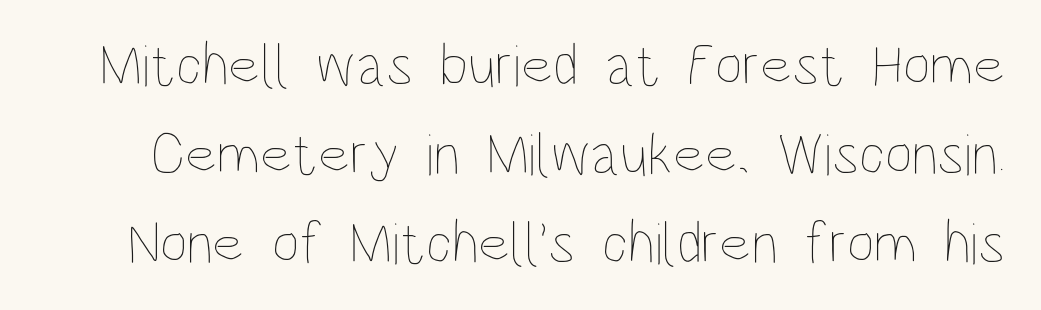
Q: Is the text bold? A: No.
Q: Is the text italic (slanted)? A: No, it is upright.
Q: Is the text underlined? A: No.
Q: Is the spacing between letters normal or unusually wide? A: Normal.
Q: Is the spacing between lines tight, normal or loose? A: Normal.
Q: Width (condensed, normal, or wide)? A: Condensed.
Q: Stroke contrast? A: Low.
Q: x-height? A: Large.
Q: Monospaced? A: No.
